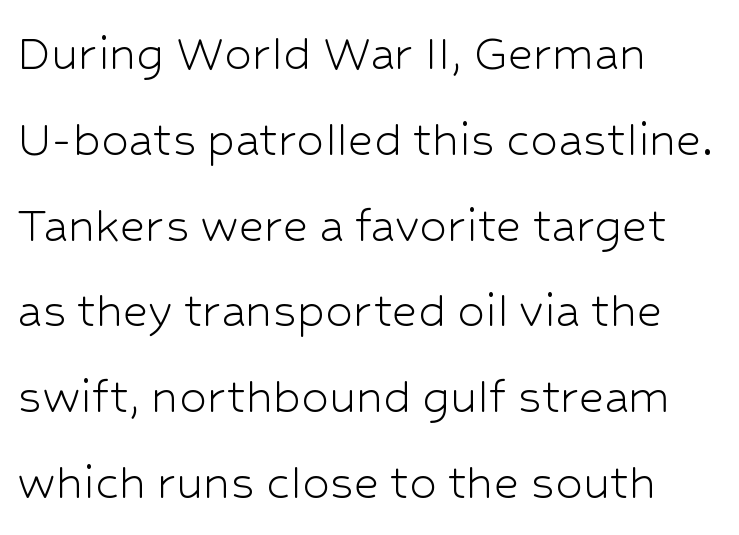
{"serif": "no", "italic": "no", "bold": "no", "weight": "light", "width": "normal", "stroke_contrast": "low", "x_height": "medium", "monospaced": "no", "underline": "no", "align": "left", "line_spacing": "normal", "line_spacing_ratio": 1.56, "letter_spacing": "normal", "letter_spacing_em": 0.0, "glyph_px": 55}
